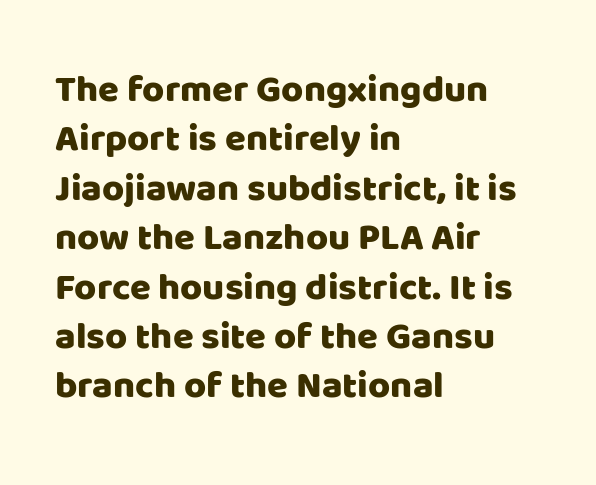
It's the straight-up-and-down kind of type. The words here are not underlined. Layout note: lines flush left. You can tell from the bare stems that sans-serif type was used. The letters sit at their default tracking, neither squeezed nor spread.
